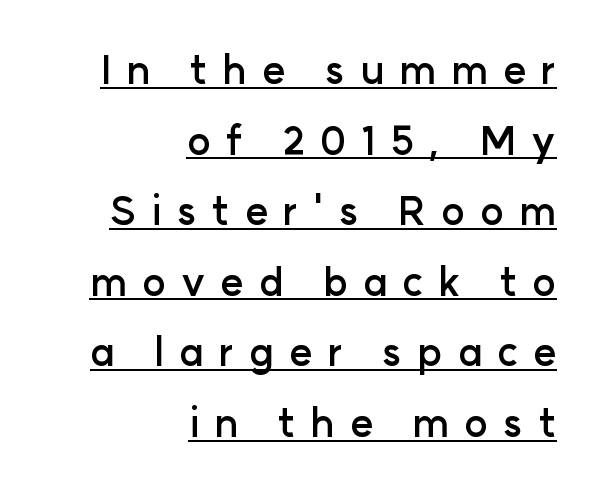
The image shows 39 px semibold sans-serif type, upright; set right-aligned, line spacing 1.81x, unusually wide letter spacing (+0.39 em), underlined; low stroke contrast and a medium x-height.
